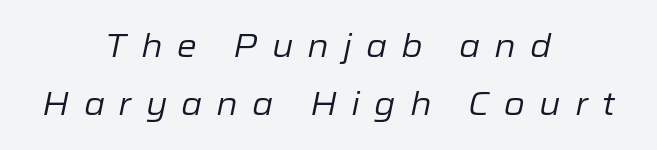
The image shows 32 px regular-weight type, italic (leaning right); set centered, line spacing 1.81x, unusually wide letter spacing (+0.44 em), not underlined; low stroke contrast and a medium x-height.
